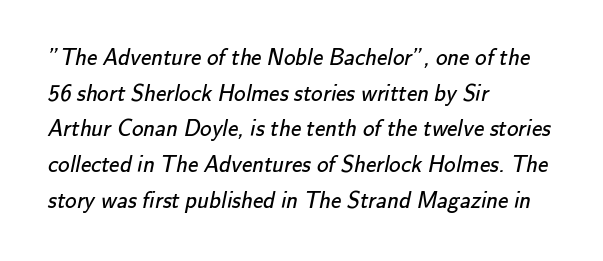
Q: Is the text bold? A: No.
Q: Is the text underlined? A: No.
Q: How is the paragraph aligned? A: Left-aligned.
Q: Is the spacing between letters normal or unusually wide? A: Normal.
Q: Is the spacing between lines tight, normal or loose? A: Normal.
